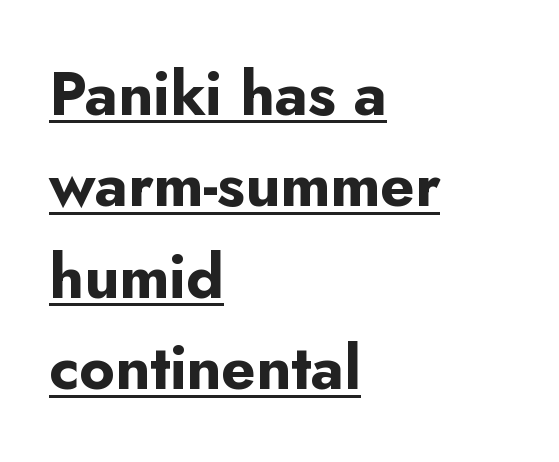
The rendering uses a bold face; every stroke is thick and dark. The face used here is proportionally spaced, like ordinary book or web type. Normally led — the rows are evenly, conventionally spaced. These lines are composed in type without serifs. Check the space under the baseline: a stroke is drawn there. Is the letter spacing exaggerated? No — it looks like the ordinary default.
